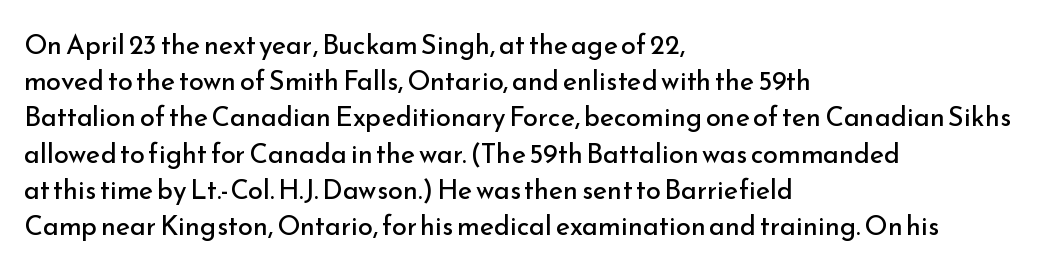
Q: Is the text bold? A: No.
Q: Is the text italic (slanted)? A: No, it is upright.
Q: Is the text underlined? A: No.
Q: How is the paragraph aligned? A: Left-aligned.
Q: Is the spacing between letters normal or unusually wide? A: Normal.
Q: Is the spacing between lines tight, normal or loose? A: Normal.
